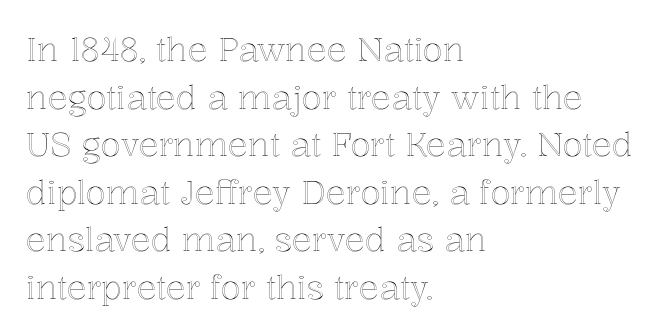
The image shows 33 px text type, upright; set left-aligned, normal line spacing (1.44x), normal letter spacing, not underlined; a medium x-height.
